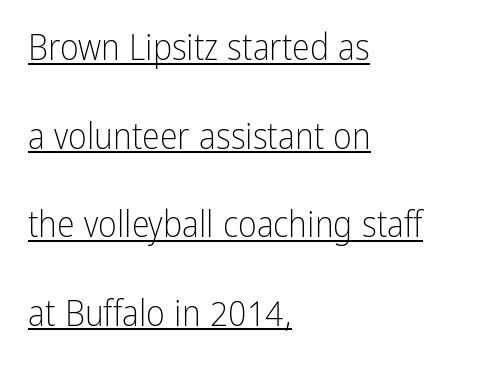
Q: Is the text bold? A: No.
Q: Is the text italic (slanted)? A: No, it is upright.
Q: Is the typeface a serif or a sans-serif typeface? A: Sans-serif.
Q: Is the text underlined? A: Yes.
Q: How is the paragraph aligned? A: Left-aligned.
Q: Is the spacing between letters normal or unusually wide? A: Normal.
Q: Is the spacing between lines tight, normal or loose? A: Loose.
Q: Width (condensed, normal, or wide)? A: Condensed.
Q: Stroke contrast? A: Low.
Q: x-height? A: Medium.
Q: Monospaced? A: No.
